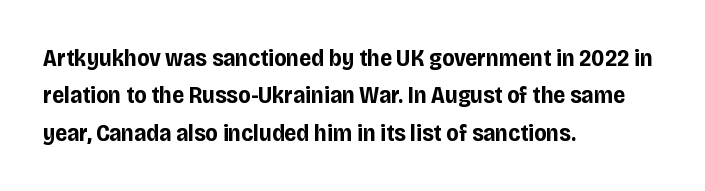
Underline: absent. Strokes here are thick enough to call this a true bold. This block has exactly the height ordinary leading produces. Standard letterfit; no display-style spreading of the glyphs. The lines are quadded left.
